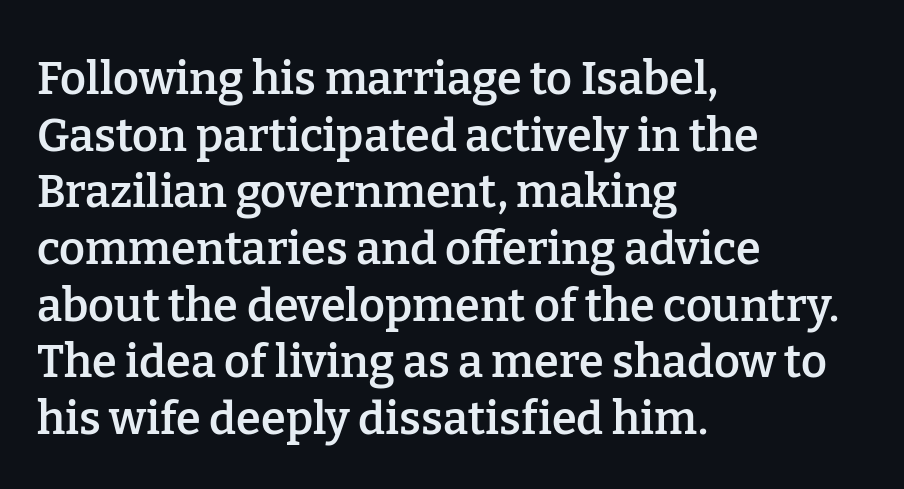
Q: Is the text bold? A: Semi-bold.
Q: Is the text italic (slanted)? A: No, it is upright.
Q: Is the typeface a serif or a sans-serif typeface? A: Serif.
Q: Is the text underlined? A: No.
Q: How is the paragraph aligned? A: Left-aligned.
Q: Is the spacing between letters normal or unusually wide? A: Normal.
Q: Is the spacing between lines tight, normal or loose? A: Normal.
Q: Width (condensed, normal, or wide)? A: Normal.
Q: Stroke contrast? A: Low.
Q: x-height? A: Medium.
Q: Monospaced? A: No.
